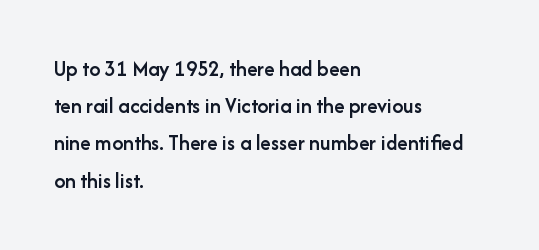
Q: Is the text bold? A: Semi-bold.
Q: Is the text italic (slanted)? A: No, it is upright.
Q: Is the text underlined? A: No.
Q: How is the paragraph aligned? A: Left-aligned.
Q: Is the spacing between letters normal or unusually wide? A: Normal.
Q: Is the spacing between lines tight, normal or loose? A: Normal.
